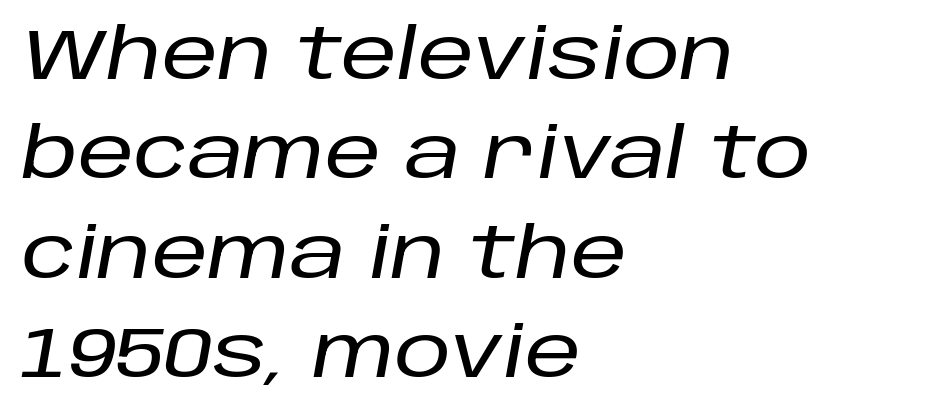
The image shows 71 px text type, italic (leaning right); set left-aligned, normal line spacing (1.4x), normal letter spacing, not underlined; low stroke contrast and a large x-height.
